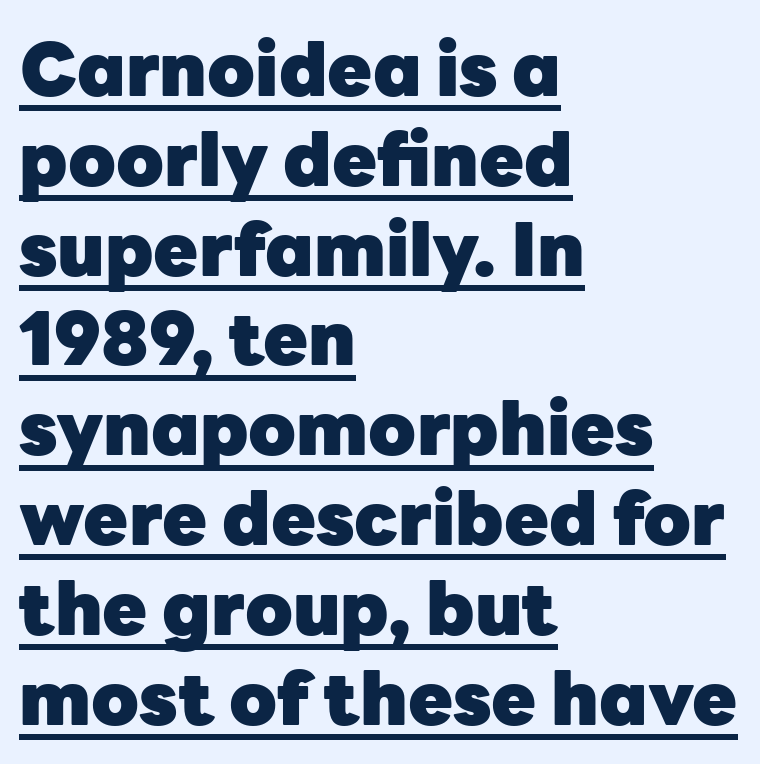
The image shows 73 px heavy sans-serif type, upright; set left-aligned, line spacing 1.23x, normal letter spacing, underlined; low stroke contrast and a medium x-height.
